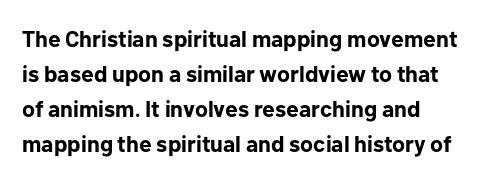
The image shows 23 px bold type, upright; set normal line spacing (1.52x), normal letter spacing, not underlined.
